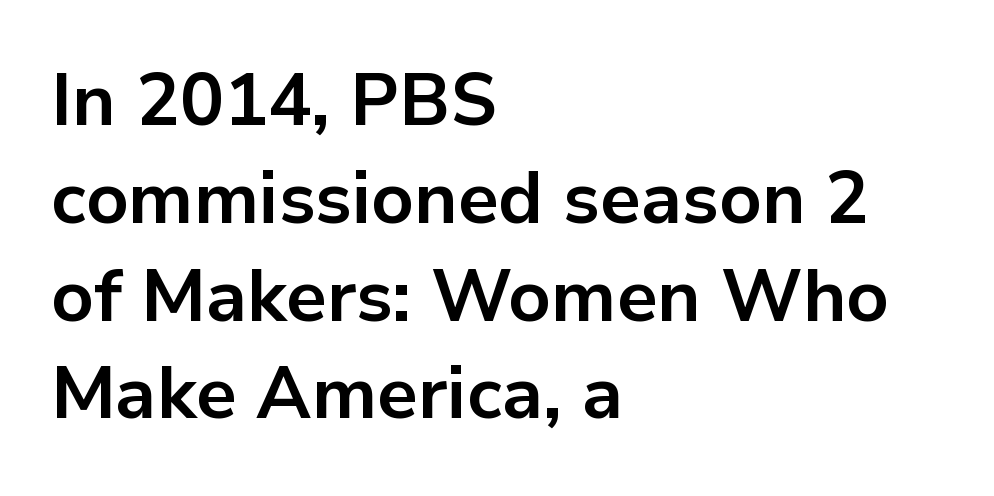
The image shows 73 px bold sans-serif type, upright; set left-aligned, normal line spacing (1.34x), normal letter spacing, not underlined; low stroke contrast and a medium x-height.
